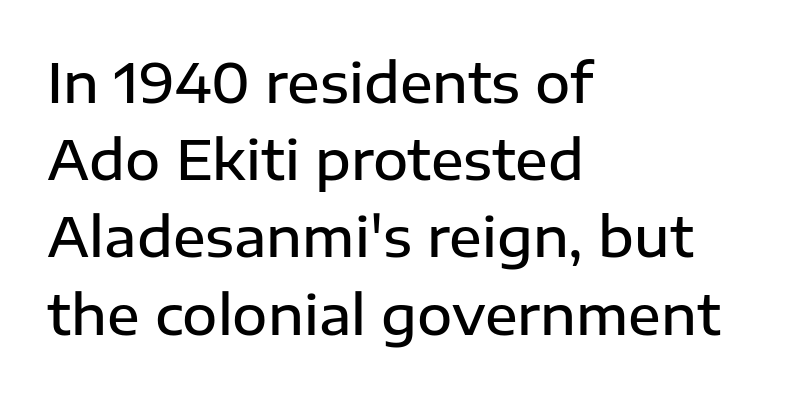
The image shows 54 px semibold sans-serif type, upright; set left-aligned, normal line spacing (1.43x), normal letter spacing, not underlined; low stroke contrast and a medium x-height.
